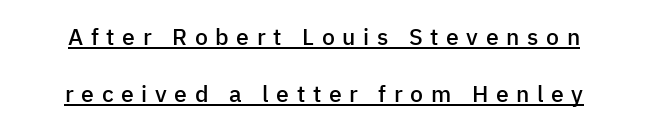
What's the leading like? Stretched, with rows far apart. If you drew a line through each stem, it would be perfectly vertical. The line texture is sparse and dotted thanks to wide tracking. How heavy is the stroke? Medium-heavy — a semibold, shy of bold. What decoration does the sample have? An underline.
